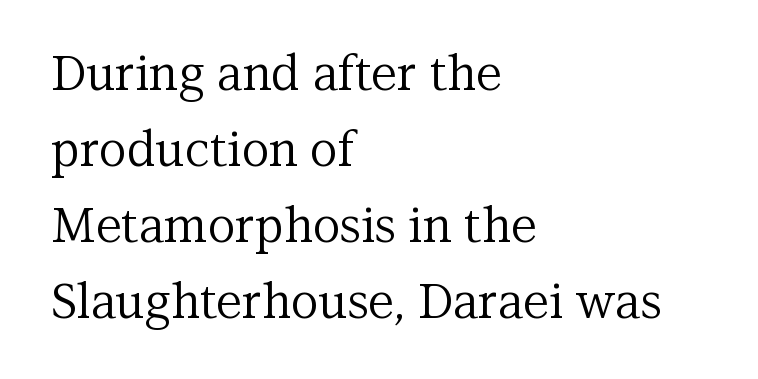
{"serif": "yes", "italic": "no", "bold": "no", "weight": "regular", "width": "normal", "stroke_contrast": "medium", "x_height": "medium", "monospaced": "no", "underline": "no", "align": "left", "line_spacing": "normal", "line_spacing_ratio": 1.58, "letter_spacing": "normal", "letter_spacing_em": 0.0, "glyph_px": 48}
